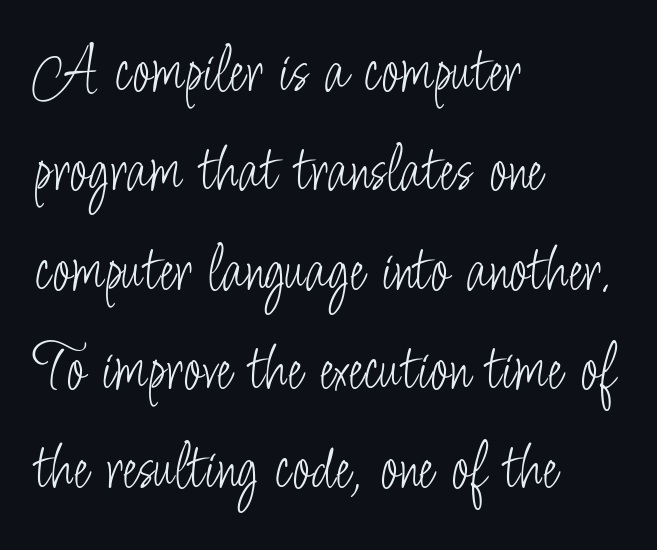
Q: Is the text bold? A: No.
Q: Is the text italic (slanted)? A: Yes.
Q: Is the typeface a serif or a sans-serif typeface? A: Sans-serif.
Q: Is the text underlined? A: No.
Q: How is the paragraph aligned? A: Left-aligned.
Q: Is the spacing between letters normal or unusually wide? A: Normal.
Q: Is the spacing between lines tight, normal or loose? A: Normal.
Q: Width (condensed, normal, or wide)? A: Condensed.
Q: Stroke contrast? A: Low.
Q: x-height? A: Small.
Q: Monospaced? A: No.
